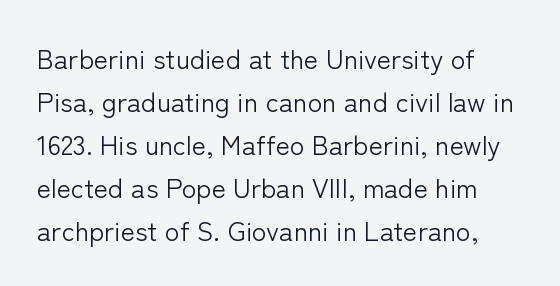
The image shows 27 px text type, upright; set normal line spacing (1.59x), normal letter spacing, not underlined.
